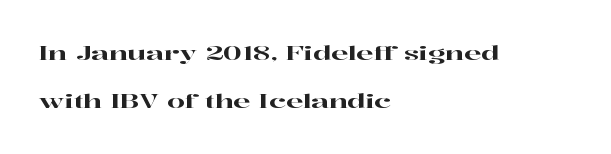
Bare-footed words on every line. Airy leading. The letterforms sit shoulder to shoulder at normal distance. Ordinary non-slanted type is in use. One-word summary of the alignment: left.
